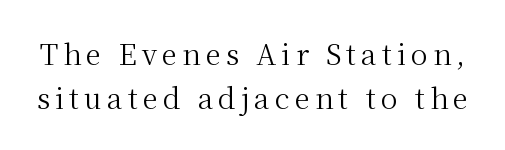
The image shows 28 px regular-weight serif type, upright; set normal line spacing (1.56x), not underlined; medium stroke contrast and a medium x-height.
